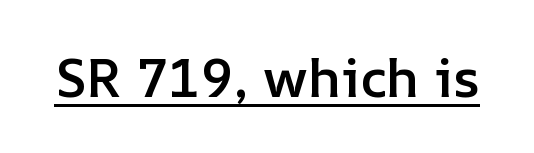
Q: Is the text bold? A: Semi-bold.
Q: Is the text italic (slanted)? A: No, it is upright.
Q: Is the text underlined? A: Yes.
Q: Is the spacing between letters normal or unusually wide? A: Normal.
Q: Width (condensed, normal, or wide)? A: Normal.
Q: Stroke contrast? A: Low.
Q: x-height? A: Medium.
Q: Monospaced? A: No.
